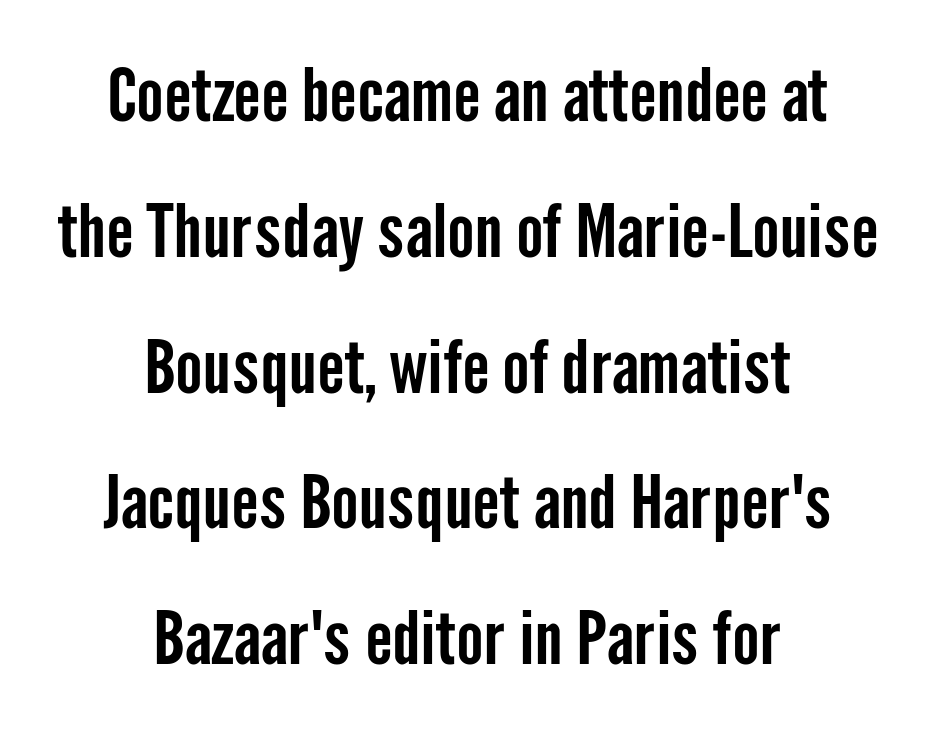
The horizontal fit of the characters is conventional and even. Think of a printed novel: that variable character pitch is what you see here. The letters stand straight up with perfectly vertical stems. Anything drawn beneath the words? Only blank space. Does the type have serifs? No, each stem ends abruptly. Every row of glyphs is offset so its center matches the block's center.
